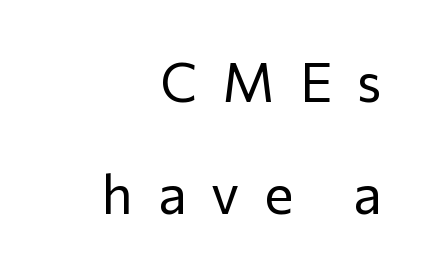
Q: Is the text bold? A: No.
Q: Is the text italic (slanted)? A: No, it is upright.
Q: Is the typeface a serif or a sans-serif typeface? A: Sans-serif.
Q: Is the text underlined? A: No.
Q: How is the paragraph aligned? A: Right-aligned.
Q: Is the spacing between letters normal or unusually wide? A: Unusually wide.
Q: Is the spacing between lines tight, normal or loose? A: Loose.
Q: Width (condensed, normal, or wide)? A: Normal.
Q: Stroke contrast? A: Low.
Q: x-height? A: Medium.
Q: Monospaced? A: No.
